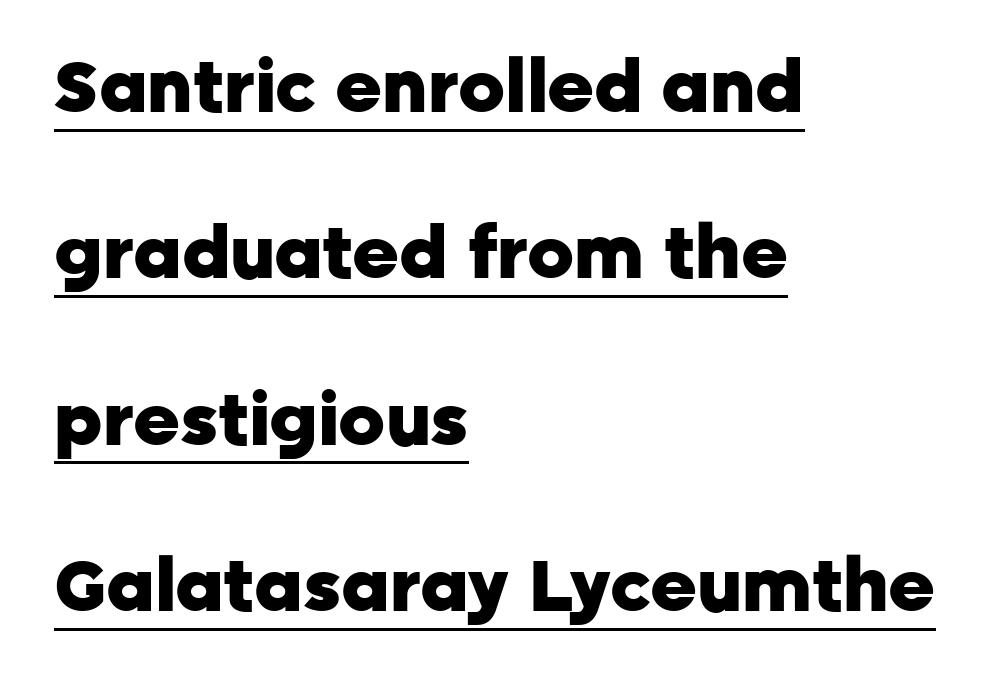
{"serif": "no", "italic": "no", "bold": "yes", "weight": "heavy", "width": "normal", "stroke_contrast": "low", "x_height": "medium", "monospaced": "no", "underline": "yes", "align": "left", "line_spacing": "loose", "line_spacing_ratio": 2.31, "letter_spacing": "normal", "letter_spacing_em": 0.0, "glyph_px": 72}
